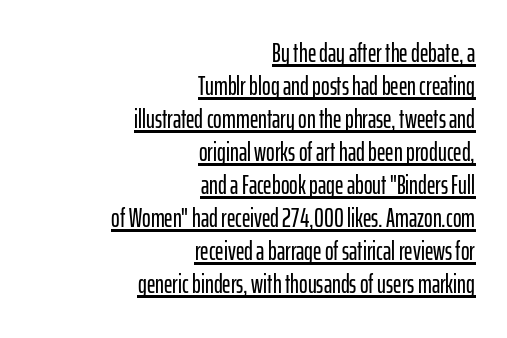
A rule runs beneath these lines of type. Tall strokes in this sample are plumb rather than angled. Nothing unusual about the tracking: characters are spaced as the font intends. Line ends are locked; line starts wander. The leading is moderate, giving the passage an even texture.
